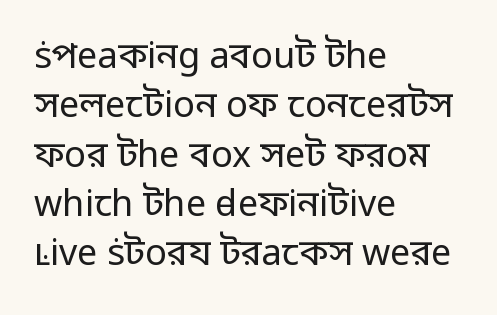
The image shows 36 px regular-weight sans-serif type, upright; set left-aligned, normal line spacing (1.37x), normal letter spacing, not underlined; low stroke contrast and a medium x-height.
